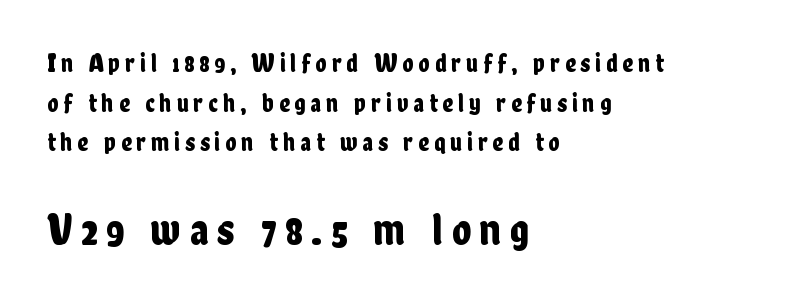
Q: Is the text italic (slanted)? A: No, it is upright.
Q: Is the typeface a serif or a sans-serif typeface? A: Sans-serif.
Q: Is the text underlined? A: No.
Q: How is the paragraph aligned? A: Left-aligned.
Q: Is the spacing between lines tight, normal or loose? A: Normal.
Q: Which block of text is set in a larger size, the first (top) or the second (bottom)? A: The second (bottom) one.
Q: Width (condensed, normal, or wide)? A: Condensed.
Q: Stroke contrast? A: Low.
Q: x-height? A: Medium.
Q: Monospaced? A: No.
